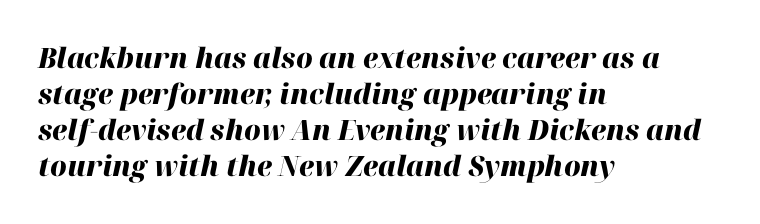
Q: Is the text bold? A: Yes.
Q: Is the text italic (slanted)? A: Yes, it leans right by about 12 degrees.
Q: Is the text underlined? A: No.
Q: How is the paragraph aligned? A: Left-aligned.
Q: Is the spacing between letters normal or unusually wide? A: Normal.
Q: Is the spacing between lines tight, normal or loose? A: Normal.
Q: Width (condensed, normal, or wide)? A: Normal.
Q: Stroke contrast? A: High.
Q: x-height? A: Medium.
Q: Monospaced? A: No.
